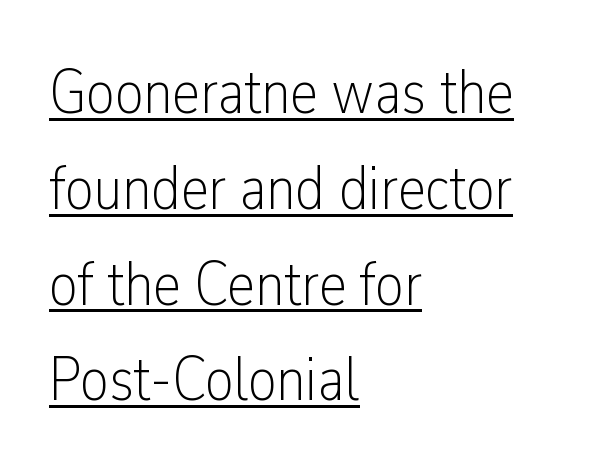
Q: Is the text bold? A: No.
Q: Is the text italic (slanted)? A: No, it is upright.
Q: Is the typeface a serif or a sans-serif typeface? A: Sans-serif.
Q: Is the text underlined? A: Yes.
Q: How is the paragraph aligned? A: Left-aligned.
Q: Is the spacing between letters normal or unusually wide? A: Normal.
Q: Is the spacing between lines tight, normal or loose? A: Normal.
Q: Width (condensed, normal, or wide)? A: Condensed.
Q: Stroke contrast? A: Low.
Q: x-height? A: Medium.
Q: Monospaced? A: No.
